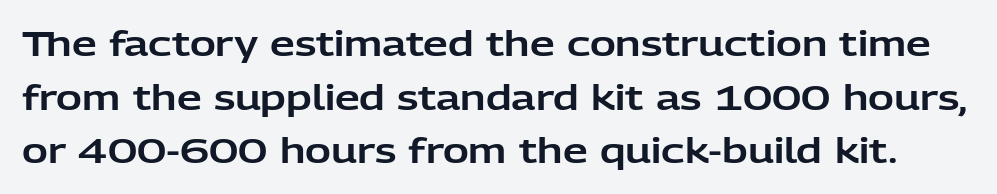
The image shows 35 px sans-serif type, upright; set normal line spacing (1.53x), normal letter spacing, not underlined; low stroke contrast and a medium x-height.
